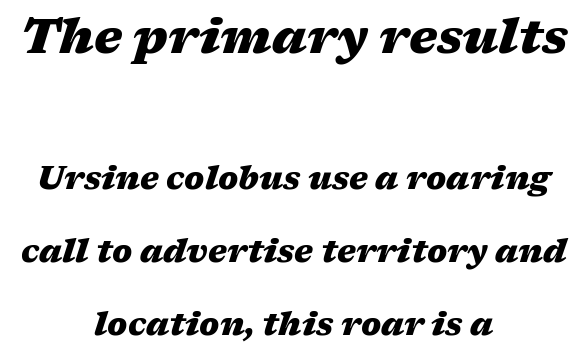
{"italic": "yes", "lean": "right", "slant_degrees": 17, "bold": "yes", "weight": "heavy", "width": "wide", "stroke_contrast": "medium", "x_height": "medium", "monospaced": "no", "underline": "no", "align": "center", "line_spacing": "loose", "line_spacing_ratio": 2.28, "letter_spacing": "normal", "letter_spacing_em": 0.0, "larger_block": "first", "size_ratio": 1.5, "glyph_px": 48}
